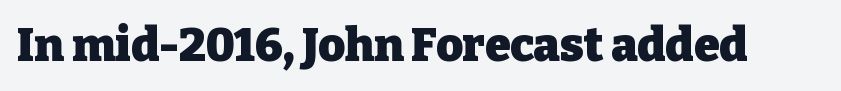
Q: Is the text bold? A: Yes.
Q: Is the text italic (slanted)? A: No, it is upright.
Q: Is the typeface a serif or a sans-serif typeface? A: Serif.
Q: Is the text underlined? A: No.
Q: Is the spacing between letters normal or unusually wide? A: Normal.
Q: Width (condensed, normal, or wide)? A: Normal.
Q: Stroke contrast? A: Low.
Q: x-height? A: Medium.
Q: Monospaced? A: No.
